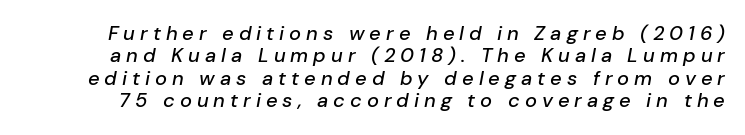
Q: Is the text italic (slanted)? A: Yes, it leans right by about 10 degrees.
Q: Is the text underlined? A: No.
Q: Is the spacing between letters normal or unusually wide? A: Unusually wide.
Q: Is the spacing between lines tight, normal or loose? A: Tight.
